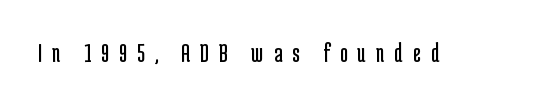
The image shows 28 px regular-weight, condensed sans-serif type, upright; set unusually wide letter spacing (+0.35 em), not underlined; low stroke contrast and a medium x-height.
